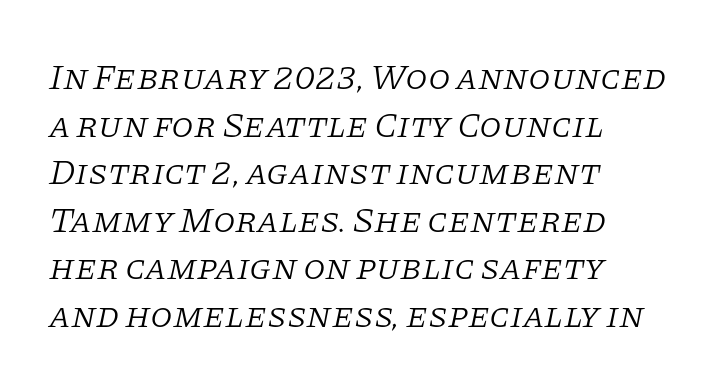
The glyphs in this specimen are seriffed. Do the characters align in a grid? No, the font is proportional. Letters have the restrained weight of plain body copy at most. The zone under the glyphs is completely vacant. There's an unmistakable incline to the writing here.
